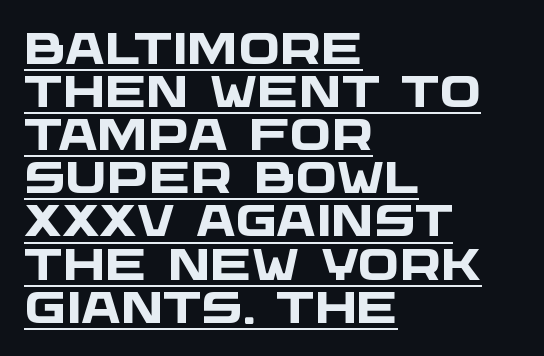
The image shows 44 px heavy, wide sans-serif type; set left-aligned, tight line spacing (0.98x), normal letter spacing, underlined; low stroke contrast and a large x-height.
